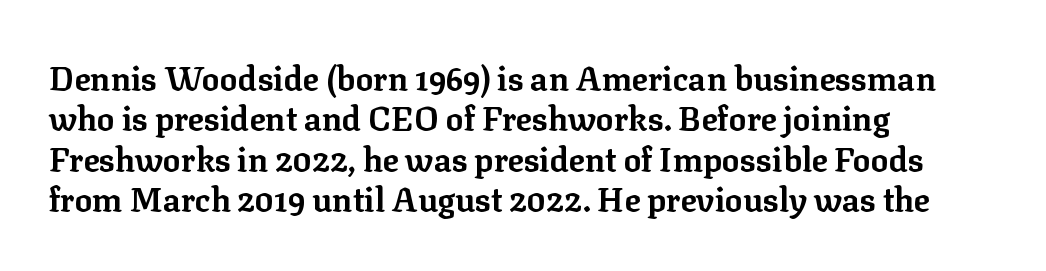
The image shows 33 px bold serif type, upright; set left-aligned, line spacing 1.22x, normal letter spacing, not underlined; low stroke contrast and a medium x-height.
